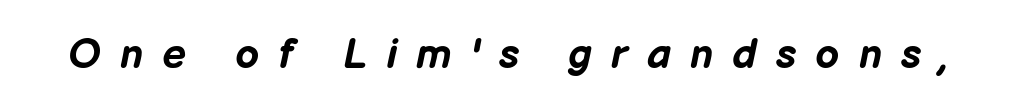
{"italic": "yes", "lean": "right", "slant_degrees": 12, "bold": "yes", "weight": "bold", "width": "normal", "stroke_contrast": "low", "x_height": "medium", "monospaced": "no", "underline": "no", "letter_spacing": "wide", "letter_spacing_em": 0.45, "glyph_px": 42}
